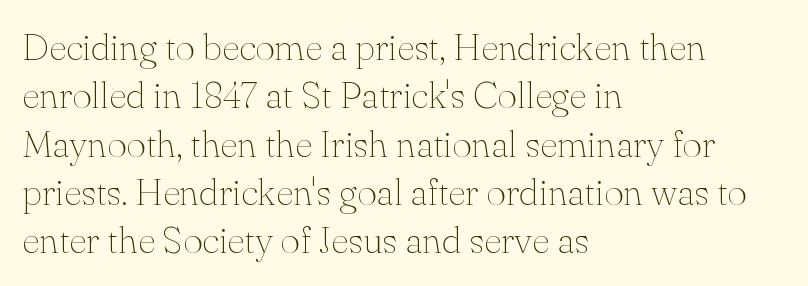
Q: Is the text bold? A: No.
Q: Is the text italic (slanted)? A: No, it is upright.
Q: Is the typeface a serif or a sans-serif typeface? A: Serif.
Q: Is the text underlined? A: No.
Q: How is the paragraph aligned? A: Left-aligned.
Q: Is the spacing between letters normal or unusually wide? A: Normal.
Q: Is the spacing between lines tight, normal or loose? A: Normal.
Q: Width (condensed, normal, or wide)? A: Normal.
Q: Stroke contrast? A: Medium.
Q: x-height? A: Small.
Q: Monospaced? A: No.
